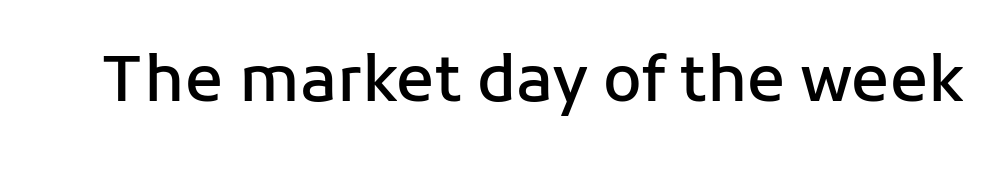
{"serif": "no", "italic": "no", "bold": "semi", "weight": "semibold", "width": "normal", "stroke_contrast": "low", "x_height": "medium", "monospaced": "no", "underline": "no", "letter_spacing": "normal", "letter_spacing_em": 0.0, "glyph_px": 63}
